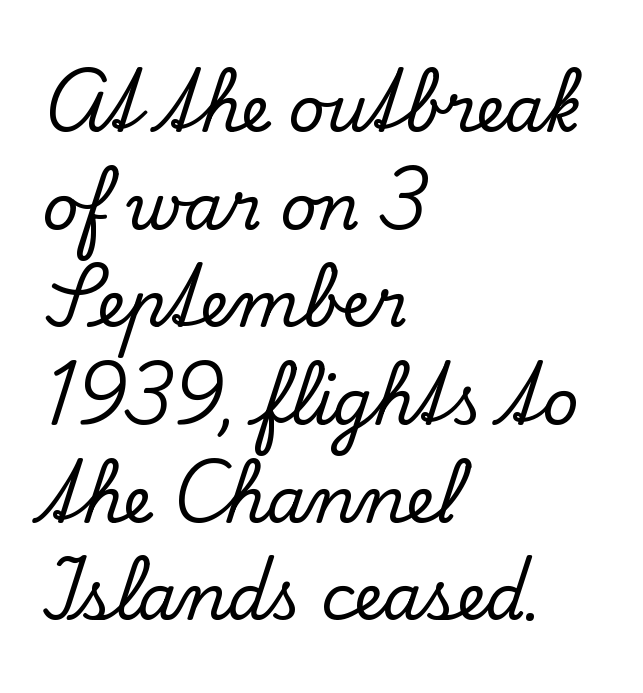
Q: Is the text italic (slanted)? A: Yes.
Q: Is the typeface a serif or a sans-serif typeface? A: Serif.
Q: Is the text underlined? A: No.
Q: How is the paragraph aligned? A: Left-aligned.
Q: Is the spacing between letters normal or unusually wide? A: Normal.
Q: Is the spacing between lines tight, normal or loose? A: Normal.
Q: Width (condensed, normal, or wide)? A: Normal.
Q: Stroke contrast? A: Low.
Q: x-height? A: Small.
Q: Monospaced? A: No.
